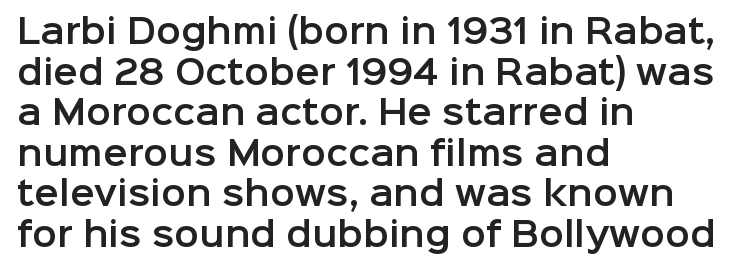
Look at the tracking — it's just the regular setting, nothing added. Any mark beneath the type? The region is blank. Short and long lines alike share a common starting point at left. Tall strokes in this sample are plumb rather than angled.
